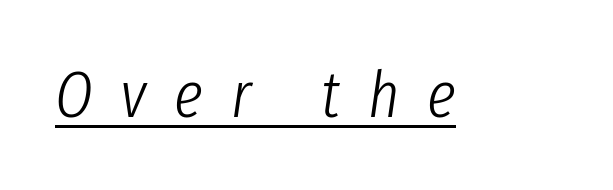
The image shows 66 px light, condensed type, italic (leaning right); set unusually wide letter spacing (+0.42 em), underlined; low stroke contrast and a medium x-height.
